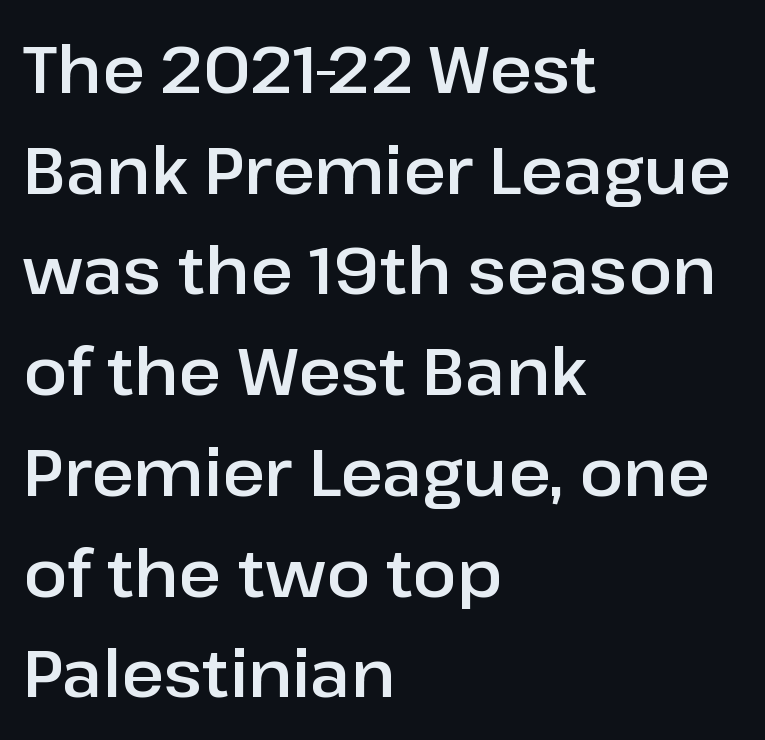
The text block is weighted toward the left margin, trailing off unevenly rightward. Notice how the stems are strictly vertical — no italics here. What stands out about the letter spacing? Nothing — it is the standard amount. The characters display no serif detailing; their extremities are plain. In terms of leading, this rendering sits right in the middle. The letters advance in unequal steps, a hallmark of proportional type.
